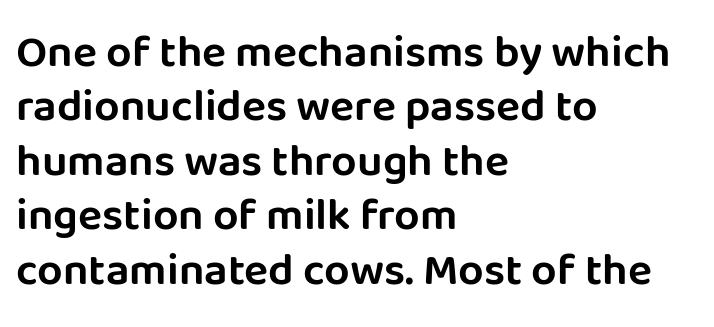
Nope, no serifs anywhere on these letters. Posture: straight, roman, zero tilt. Teacher's note: observe the even left margin — that is flush-left alignment. This sample has the flowing, uneven cadence of proportional lettering. There is no visible air inserted between adjacent glyphs.
